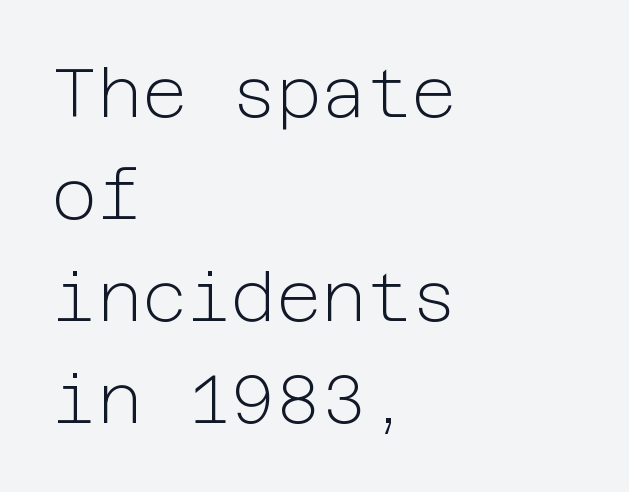
Regarding serifs, this sample does without them. Stroke thickness stays within the range of a standard reading face or lighter. The passage shown has conventional tracking throughout. Casual observation: everything's shoved over to the left. A clean baseline with only descenders dipping below it.
